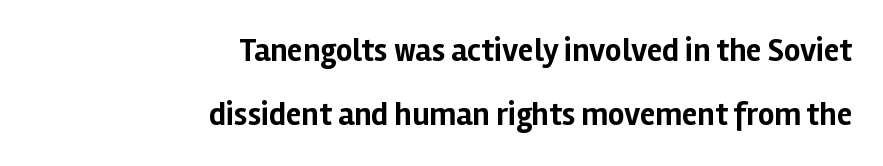
The image shows 32 px bold sans-serif type, upright; set right-aligned, loose line spacing (2.0x), normal letter spacing, not underlined; low stroke contrast and a medium x-height.
